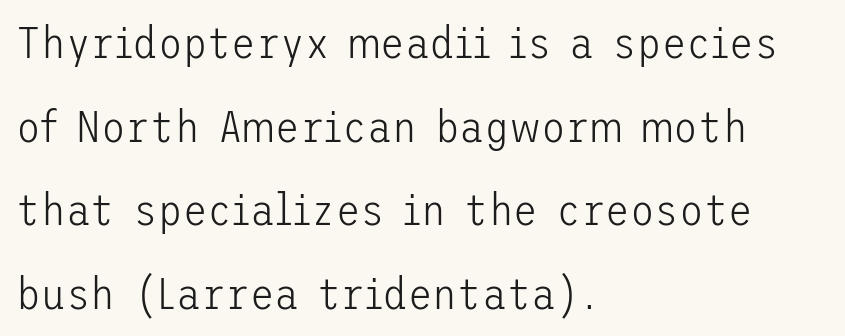
{"serif": "no", "italic": "no", "bold": "no", "weight": "light", "width": "normal", "stroke_contrast": "low", "x_height": "medium", "underline": "no", "align": "left", "line_spacing_ratio": 1.86, "letter_spacing": "normal", "letter_spacing_em": 0.0, "glyph_px": 45}
